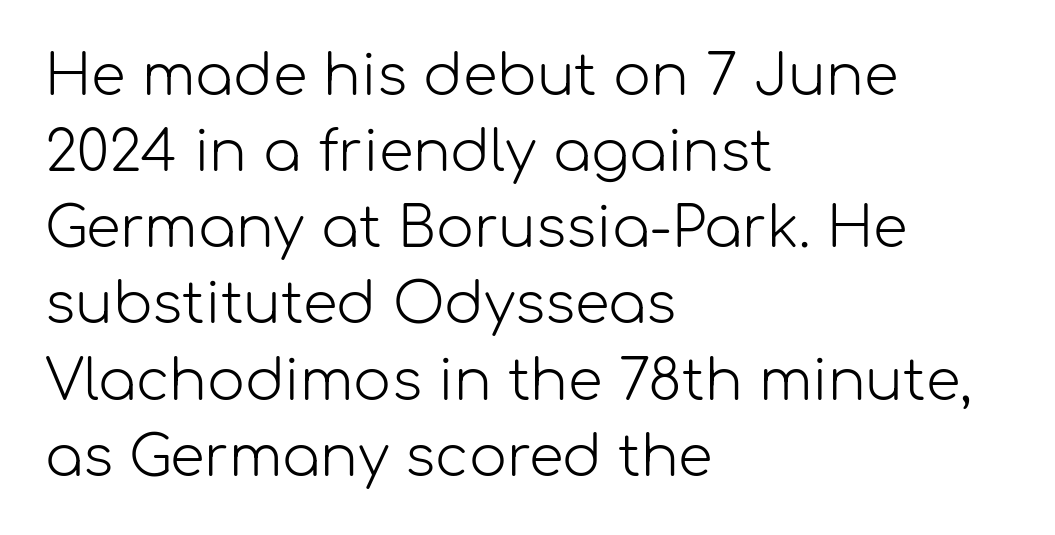
{"serif": "no", "italic": "no", "bold": "no", "weight": "light", "width": "normal", "stroke_contrast": "low", "x_height": "medium", "monospaced": "no", "underline": "no", "align": "left", "line_spacing": "normal", "line_spacing_ratio": 1.36, "letter_spacing": "normal", "letter_spacing_em": 0.0, "glyph_px": 56}
